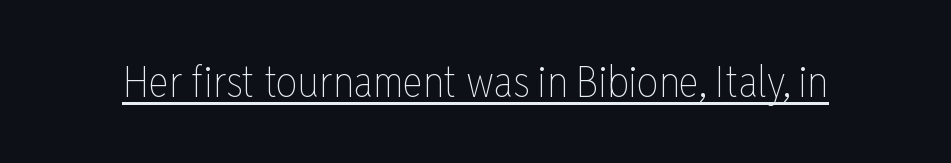
{"italic": "no", "bold": "no", "weight": "thin", "width": "condensed", "stroke_contrast": "low", "x_height": "medium", "monospaced": "no", "underline": "yes", "letter_spacing": "normal", "letter_spacing_em": 0.0, "glyph_px": 43}
